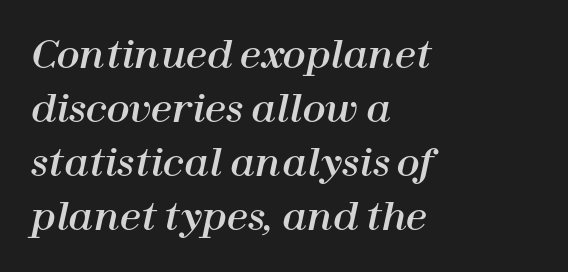
{"italic": "yes", "lean": "right", "slant_degrees": 12, "width": "normal", "stroke_contrast": "high", "x_height": "medium", "monospaced": "no", "underline": "no", "align": "left", "line_spacing": "normal", "line_spacing_ratio": 1.42, "letter_spacing": "normal", "letter_spacing_em": 0.0, "glyph_px": 38}
